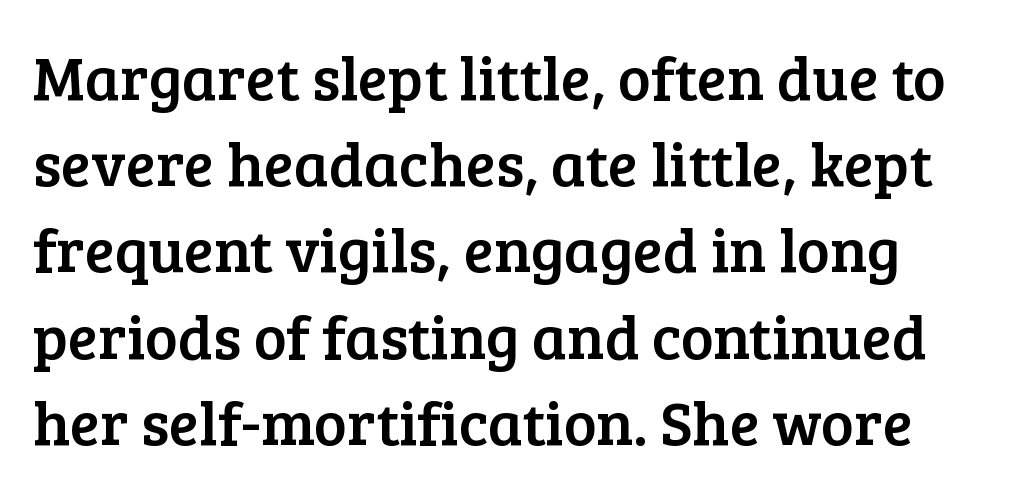
Proportional: the letters do not fall into vertical columns. The area under the type is left untouched. Nobody touched the tracking dial on this one. This is serif lettering, the kind often seen in printed books. Posture: vertical. The vertical gap from one line to the next is medium.
